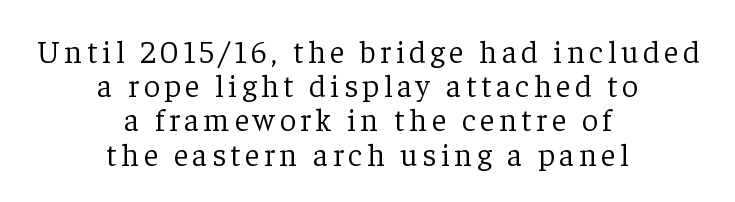
The zone under the glyphs is completely vacant. This sample uses an upright cut, with every glyph sitting square on the baseline. Horizontally, the lines are justified to the midpoint only. The typeface chosen for these lines features serifs. Do the characters align in a grid? No, the font is proportional. Vertical spacing — tight.
